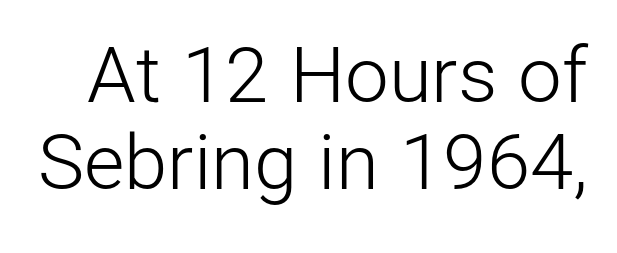
{"serif": "no", "italic": "no", "bold": "no", "weight": "light", "width": "normal", "stroke_contrast": "low", "x_height": "medium", "monospaced": "no", "underline": "no", "line_spacing": "tight", "line_spacing_ratio": 1.11, "letter_spacing": "normal", "letter_spacing_em": 0.0, "glyph_px": 78}
